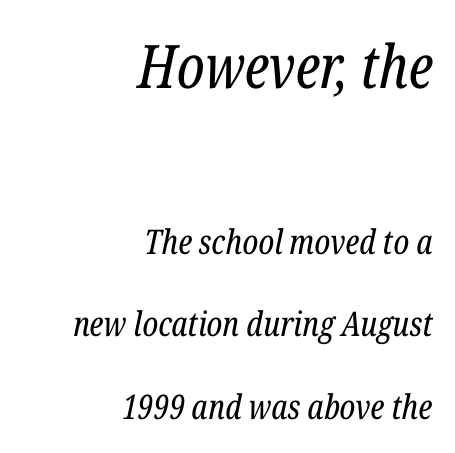
The image shows 60 px regular-weight, condensed serif type, italic (leaning right); set right-aligned, loose line spacing (2.43x), normal letter spacing, not underlined; the first (top) block is 1.76x larger; low stroke contrast and a medium x-height.
